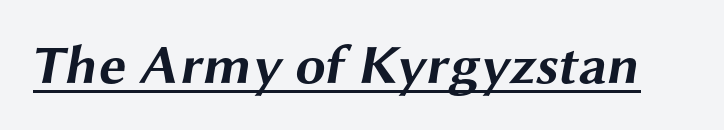
The image shows 55 px bold, wide sans-serif type; set normal letter spacing, underlined; medium stroke contrast and a medium x-height.
